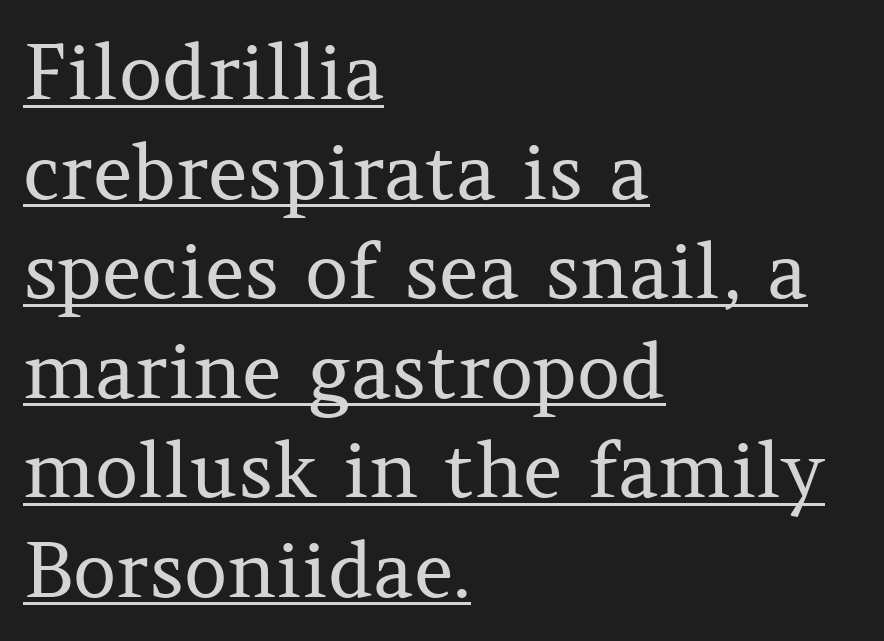
Q: Is the text bold? A: No.
Q: Is the text italic (slanted)? A: No, it is upright.
Q: Is the typeface a serif or a sans-serif typeface? A: Serif.
Q: Is the text underlined? A: Yes.
Q: How is the paragraph aligned? A: Left-aligned.
Q: Is the spacing between letters normal or unusually wide? A: Normal.
Q: Is the spacing between lines tight, normal or loose? A: Normal.
Q: Width (condensed, normal, or wide)? A: Normal.
Q: Stroke contrast? A: Medium.
Q: x-height? A: Medium.
Q: Monospaced? A: No.
